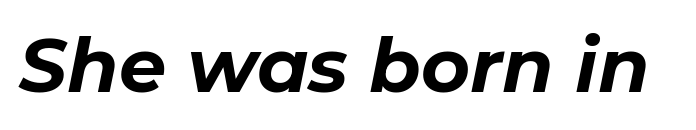
The image shows 75 px bold type, italic (leaning right); set normal letter spacing, not underlined; low stroke contrast and a medium x-height.
